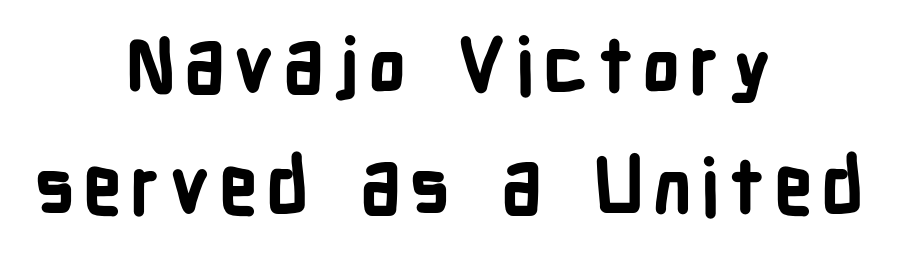
The passage is arranged like a title page — every line centered. The rendering shows plain stroke endings on the letterforms — a sans-serif design. Think of a printed novel: that variable character pitch is what you see here. The sample has been set heavy, in full bold.
